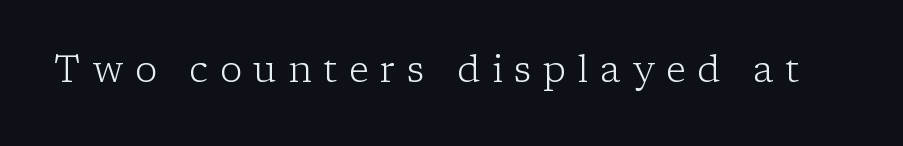
Q: Is the text bold? A: No.
Q: Is the text italic (slanted)? A: No, it is upright.
Q: Is the typeface a serif or a sans-serif typeface? A: Serif.
Q: Is the text underlined? A: No.
Q: Is the spacing between letters normal or unusually wide? A: Unusually wide.
Q: Width (condensed, normal, or wide)? A: Normal.
Q: Stroke contrast? A: Low.
Q: x-height? A: Medium.
Q: Monospaced? A: No.
